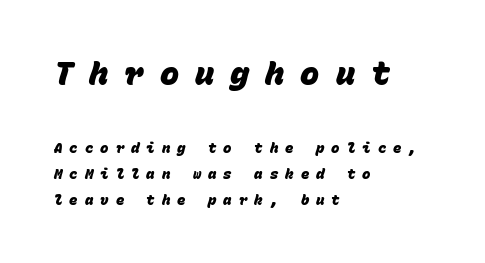
The letters in the upper block stand taller than those in the block below. I'd describe the lettering as bold — thick and assertive. To sum up the face: it is a sans, with no serifs. The foot of each line stays bare and open.
